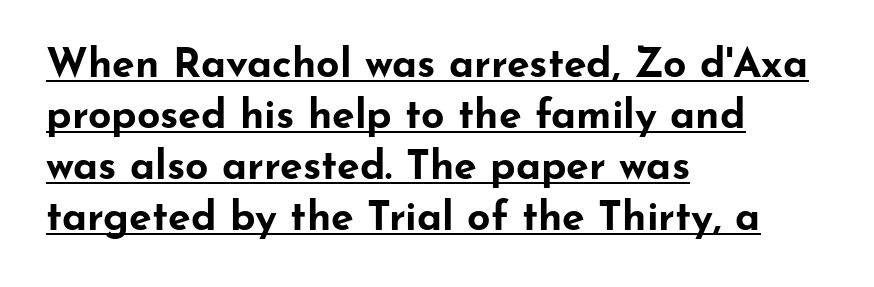
{"serif": "no", "italic": "no", "bold": "yes", "weight": "bold", "width": "wide", "stroke_contrast": "low", "x_height": "small", "monospaced": "no", "underline": "yes", "align": "left", "line_spacing_ratio": 1.24, "letter_spacing": "normal", "letter_spacing_em": 0.0, "glyph_px": 41}
